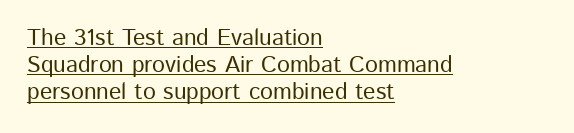
A baseline rule has been typeset under these characters. Posture: straight, roman, zero tilt. The passage is arranged the way most books set body copy — flush left. Glyph-to-glyph distance matches everyday printed text.
